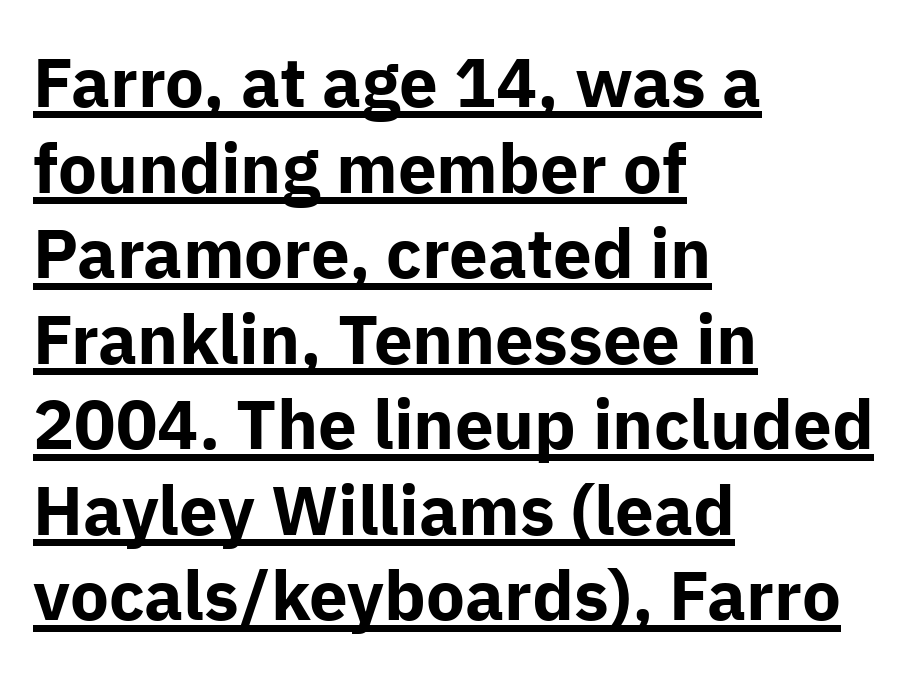
Q: Is the text bold? A: Yes.
Q: Is the text italic (slanted)? A: No, it is upright.
Q: Is the typeface a serif or a sans-serif typeface? A: Sans-serif.
Q: Is the text underlined? A: Yes.
Q: How is the paragraph aligned? A: Left-aligned.
Q: Is the spacing between letters normal or unusually wide? A: Normal.
Q: Width (condensed, normal, or wide)? A: Normal.
Q: Stroke contrast? A: Low.
Q: x-height? A: Medium.
Q: Monospaced? A: No.
